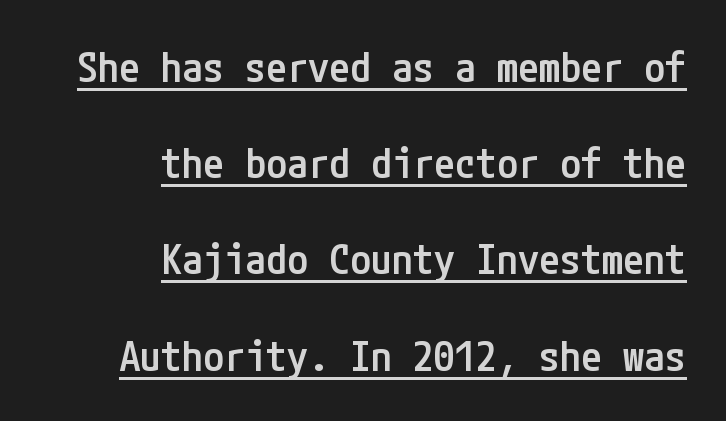
{"serif": "no", "italic": "no", "bold": "semi", "weight": "semibold", "width": "condensed", "stroke_contrast": "low", "x_height": "medium", "underline": "yes", "align": "right", "line_spacing": "loose", "line_spacing_ratio": 2.29, "letter_spacing": "normal", "letter_spacing_em": 0.0, "glyph_px": 42}
